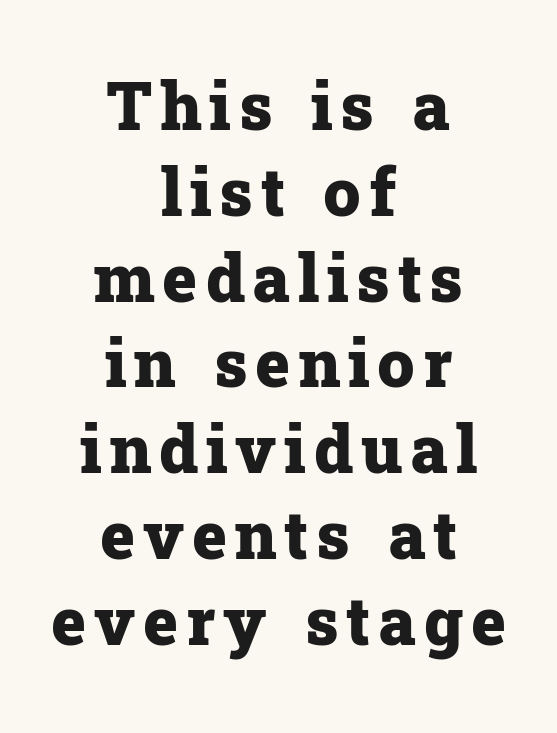
Q: Is the text bold? A: Yes.
Q: Is the text italic (slanted)? A: No, it is upright.
Q: Is the typeface a serif or a sans-serif typeface? A: Serif.
Q: Is the text underlined? A: No.
Q: How is the paragraph aligned? A: Centered.
Q: Is the spacing between lines tight, normal or loose? A: Normal.
Q: Width (condensed, normal, or wide)? A: Normal.
Q: Stroke contrast? A: Low.
Q: x-height? A: Medium.
Q: Monospaced? A: No.
